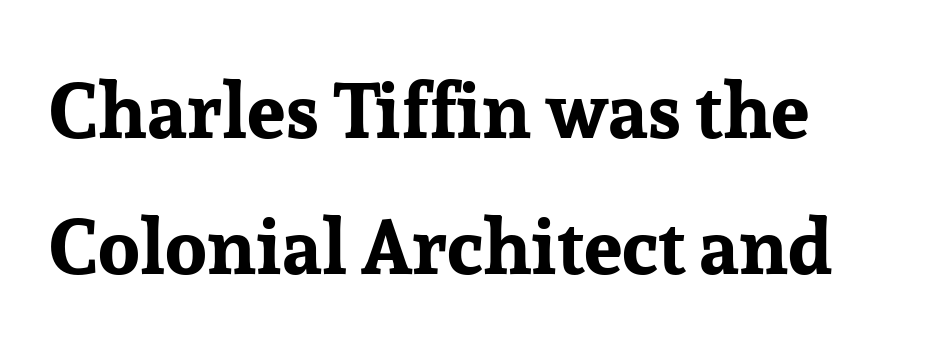
Q: Is the text bold? A: Yes.
Q: Is the text italic (slanted)? A: No, it is upright.
Q: Is the typeface a serif or a sans-serif typeface? A: Serif.
Q: Is the text underlined? A: No.
Q: Is the spacing between letters normal or unusually wide? A: Normal.
Q: Width (condensed, normal, or wide)? A: Normal.
Q: Stroke contrast? A: Low.
Q: x-height? A: Medium.
Q: Monospaced? A: No.
